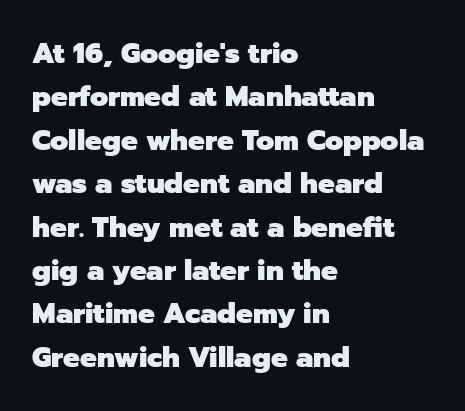
Q: Is the text bold? A: Yes.
Q: Is the text italic (slanted)? A: No, it is upright.
Q: Is the typeface a serif or a sans-serif typeface? A: Sans-serif.
Q: Is the text underlined? A: No.
Q: How is the paragraph aligned? A: Left-aligned.
Q: Is the spacing between letters normal or unusually wide? A: Normal.
Q: Is the spacing between lines tight, normal or loose? A: Normal.
Q: Width (condensed, normal, or wide)? A: Normal.
Q: Stroke contrast? A: Low.
Q: x-height? A: Medium.
Q: Monospaced? A: No.
